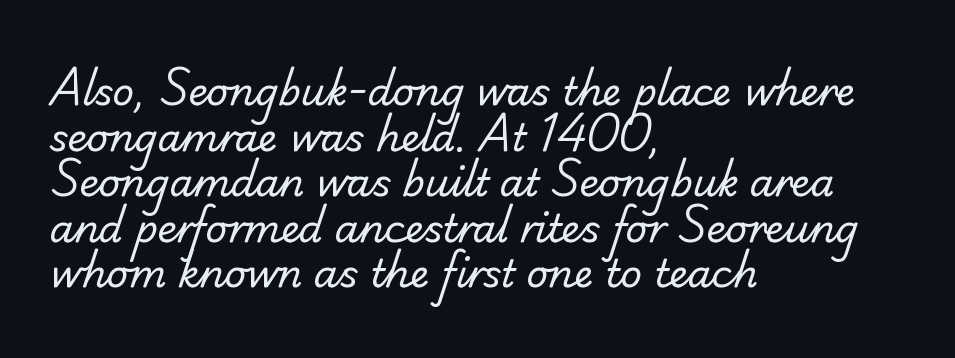
{"serif": "no", "bold": "no", "weight": "regular", "width": "normal", "stroke_contrast": "low", "x_height": "small", "monospaced": "no", "underline": "no", "align": "left", "line_spacing_ratio": 1.2, "letter_spacing": "normal", "letter_spacing_em": 0.0, "glyph_px": 38}
